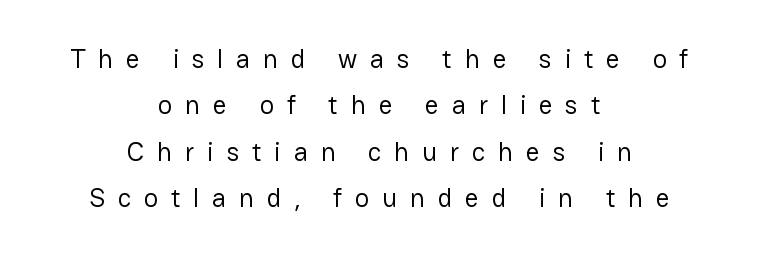
The image shows 27 px text type, upright; set centered, line spacing 1.72x, unusually wide letter spacing (+0.47 em), not underlined.
